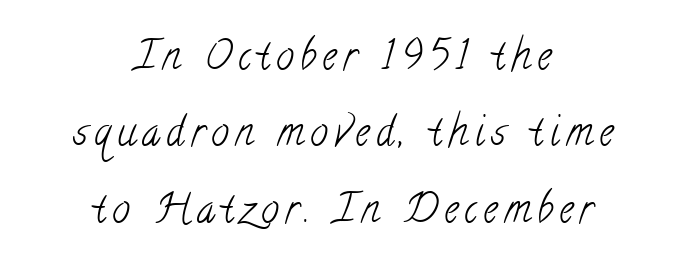
The image shows 40 px light, condensed serif type; set centered, loose line spacing (1.91x), not underlined; low stroke contrast and a small x-height.
